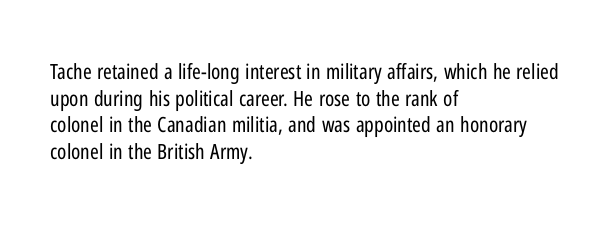
Q: Is the text bold? A: No.
Q: Is the text italic (slanted)? A: No, it is upright.
Q: Is the text underlined? A: No.
Q: How is the paragraph aligned? A: Left-aligned.
Q: Is the spacing between letters normal or unusually wide? A: Normal.
Q: Is the spacing between lines tight, normal or loose? A: Normal.
